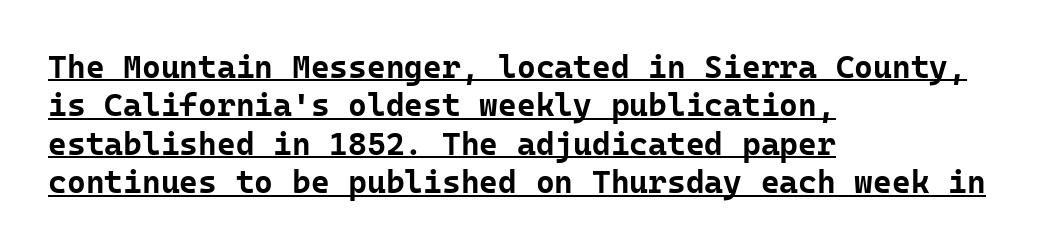
Q: Is the text bold? A: Yes.
Q: Is the text italic (slanted)? A: No, it is upright.
Q: Is the typeface a serif or a sans-serif typeface? A: Sans-serif.
Q: Is the text underlined? A: Yes.
Q: How is the paragraph aligned? A: Left-aligned.
Q: Is the spacing between letters normal or unusually wide? A: Normal.
Q: Width (condensed, normal, or wide)? A: Normal.
Q: Stroke contrast? A: Low.
Q: x-height? A: Medium.
Q: Monospaced? A: Yes.
